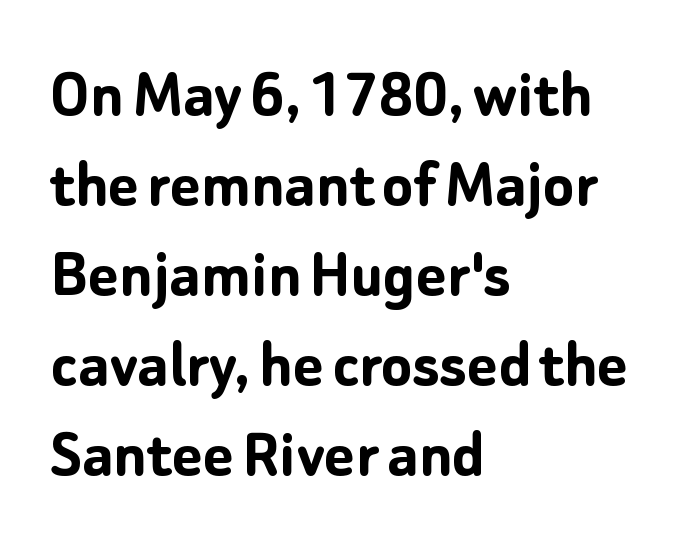
Q: Is the text bold? A: Yes.
Q: Is the text italic (slanted)? A: No, it is upright.
Q: Is the typeface a serif or a sans-serif typeface? A: Sans-serif.
Q: Is the text underlined? A: No.
Q: How is the paragraph aligned? A: Left-aligned.
Q: Is the spacing between letters normal or unusually wide? A: Normal.
Q: Is the spacing between lines tight, normal or loose? A: Normal.
Q: Width (condensed, normal, or wide)? A: Normal.
Q: Stroke contrast? A: Low.
Q: x-height? A: Medium.
Q: Monospaced? A: No.
